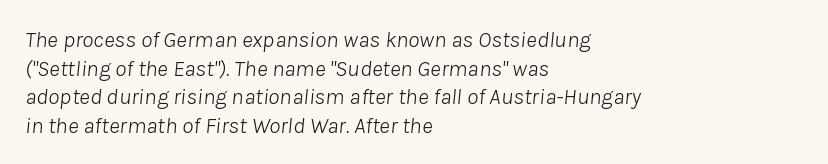
The image shows 23 px text type, italic (leaning right); set left-aligned, line spacing 1.24x, normal letter spacing, not underlined.
